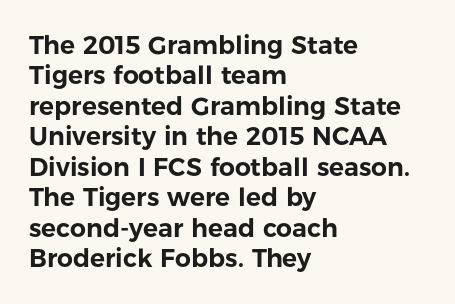
Q: Is the text italic (slanted)? A: No, it is upright.
Q: Is the text underlined? A: No.
Q: How is the paragraph aligned? A: Left-aligned.
Q: Is the spacing between letters normal or unusually wide? A: Normal.
